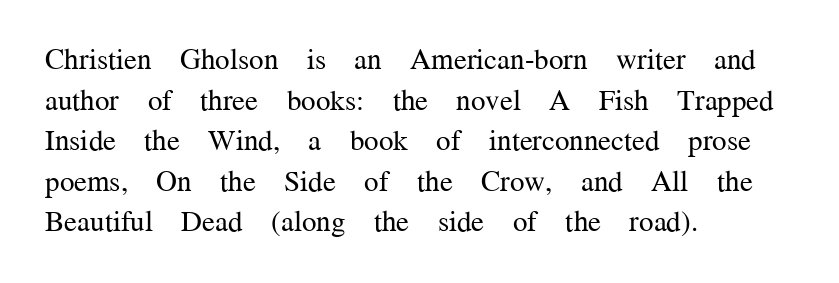
Notice how descenders clear the ascenders below comfortably — that's standard leading. The typography opts for an upright posture over an oblique one. Serifs: yes, visible at the terminals of the letterforms. The letters sit at their default tracking, neither squeezed nor spread. Spacing verdict: proportional, widths tailored to each character.
